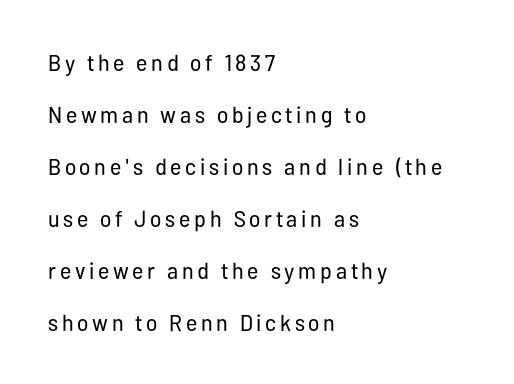
The type sits square on the baseline with zero lean. The designer dialed line spacing up above the default. A quiet, ordinary-to-light weight characterises the typeface. Type without underlining. The rag falls on the right side of this text block.
